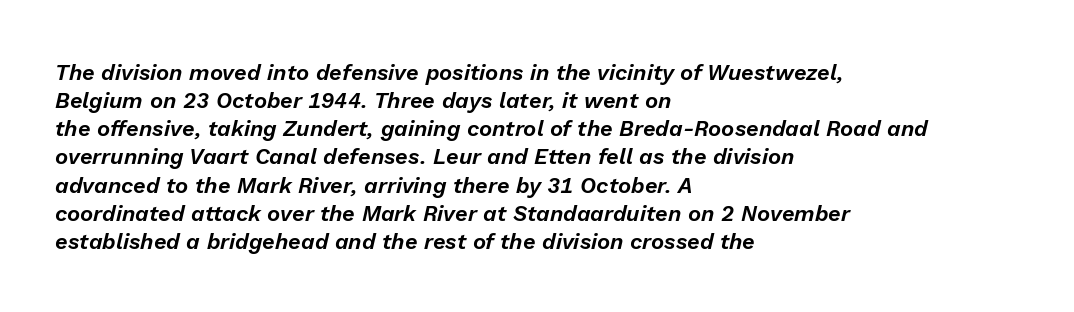
Q: Is the text italic (slanted)? A: Yes, it leans right by about 13 degrees.
Q: Is the text underlined? A: No.
Q: How is the paragraph aligned? A: Left-aligned.
Q: Is the spacing between letters normal or unusually wide? A: Normal.
Q: Is the spacing between lines tight, normal or loose? A: Normal.
